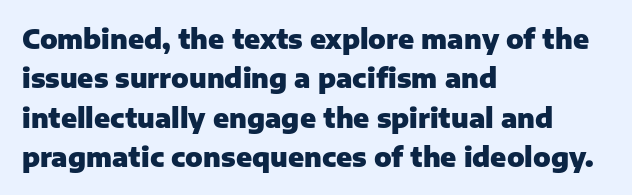
{"italic": "no", "bold": "yes", "underline": "no", "align": "left", "line_spacing": "normal", "line_spacing_ratio": 1.51, "letter_spacing": "normal", "letter_spacing_em": 0.0, "glyph_px": 26}
